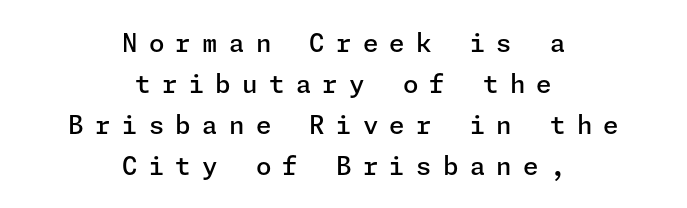
The image shows 25 px text type, upright; set centered, normal line spacing (1.64x), unusually wide letter spacing (+0.45 em), not underlined.
